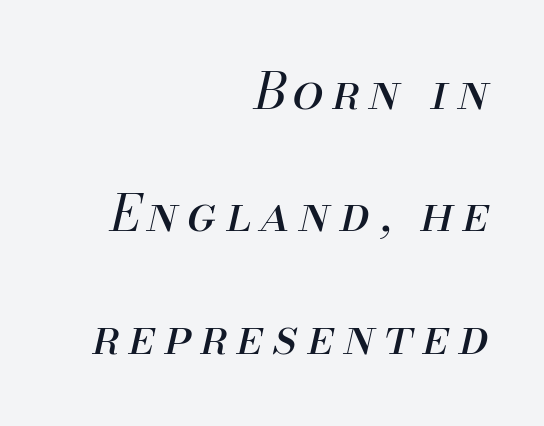
Beneath every word, the page is bare. This sample has the flowing, uneven cadence of proportional lettering. The face used here has a pronounced slope to its letters. The rendering anchors every line to the right-hand side. The designer dialed line spacing up above the default.
